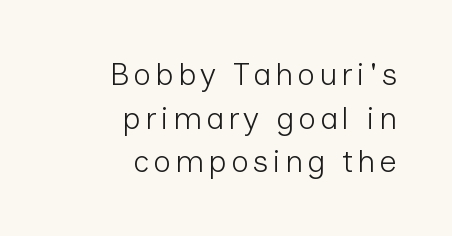
The image shows 31 px light sans-serif type, upright; set right-aligned, normal line spacing (1.41x), not underlined; low stroke contrast and a medium x-height.
